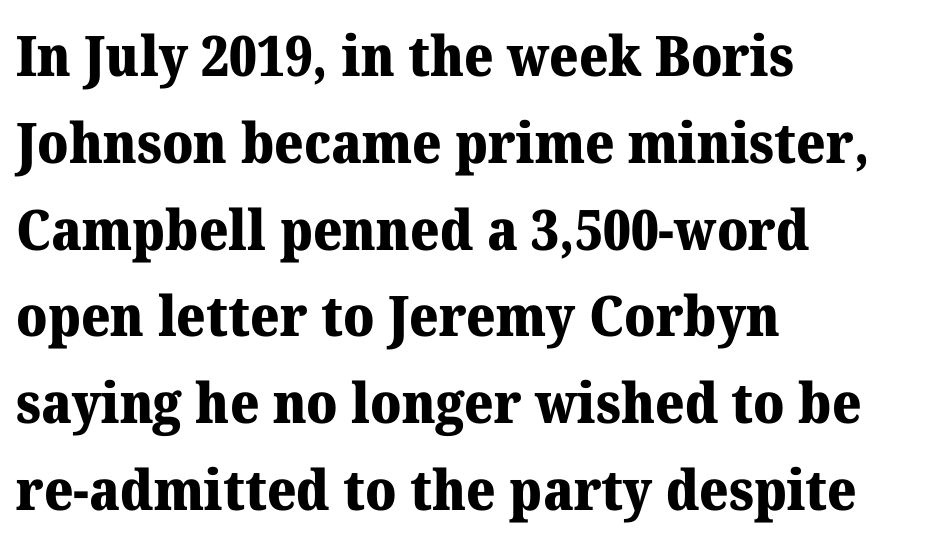
The image shows 56 px heavy serif type, upright; set left-aligned, normal line spacing (1.55x), normal letter spacing, not underlined; medium stroke contrast and a medium x-height.
